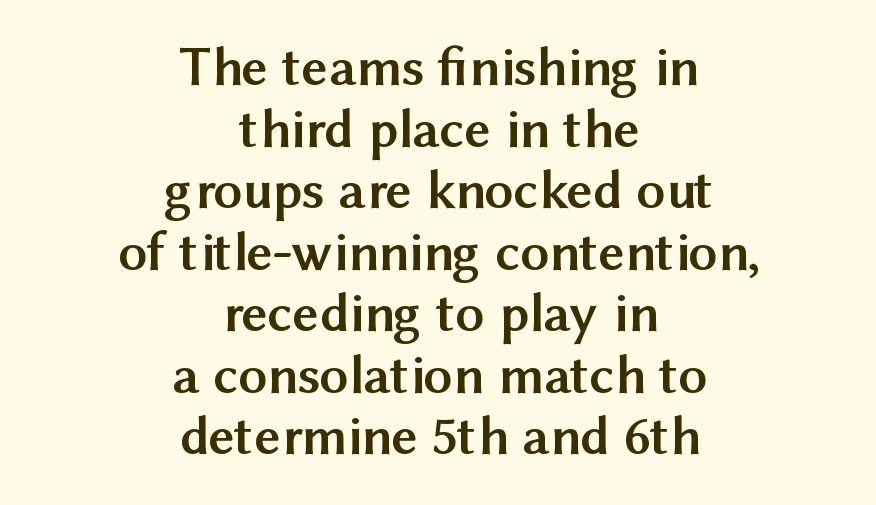
Q: Is the text bold? A: Yes.
Q: Is the text italic (slanted)? A: No, it is upright.
Q: Is the typeface a serif or a sans-serif typeface? A: Sans-serif.
Q: Is the text underlined? A: No.
Q: How is the paragraph aligned? A: Centered.
Q: Is the spacing between letters normal or unusually wide? A: Normal.
Q: Is the spacing between lines tight, normal or loose? A: Tight.
Q: Width (condensed, normal, or wide)? A: Normal.
Q: Stroke contrast? A: Medium.
Q: x-height? A: Medium.
Q: Monospaced? A: No.
